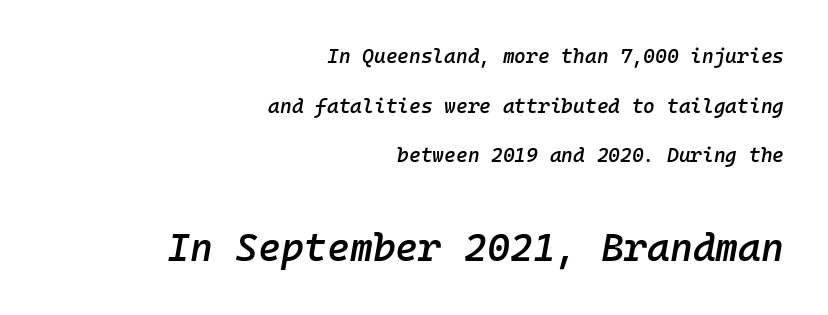
{"italic": "yes", "lean": "right", "slant_degrees": 10, "bold": "semi", "weight": "semibold", "width": "normal", "stroke_contrast": "low", "x_height": "medium", "monospaced": "yes", "underline": "no", "align": "right", "line_spacing": "loose", "line_spacing_ratio": 2.48, "letter_spacing": "normal", "letter_spacing_em": 0.0, "larger_block": "second", "size_ratio": 1.95, "glyph_px": 39}
